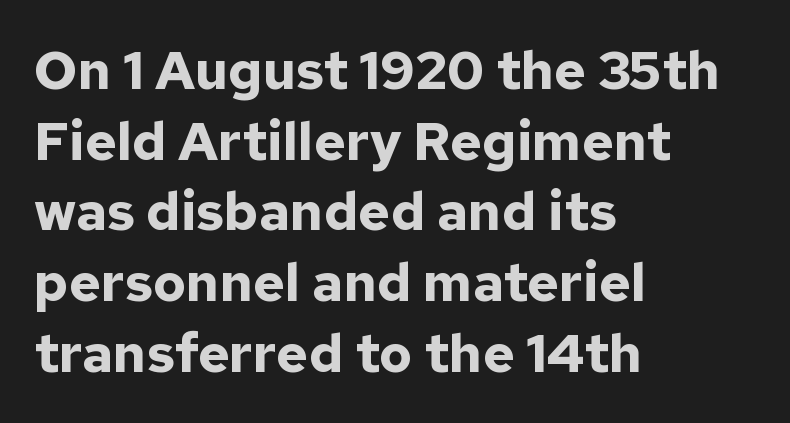
The image shows 54 px bold sans-serif type, upright; set left-aligned, normal line spacing (1.31x), normal letter spacing, not underlined; low stroke contrast and a medium x-height.
